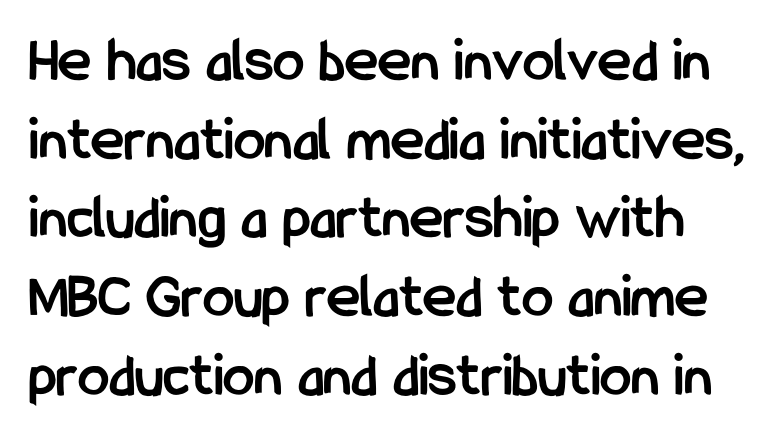
The image shows 63 px semibold, condensed sans-serif type, upright; set normal line spacing (1.25x), normal letter spacing, not underlined; low stroke contrast and a medium x-height.
